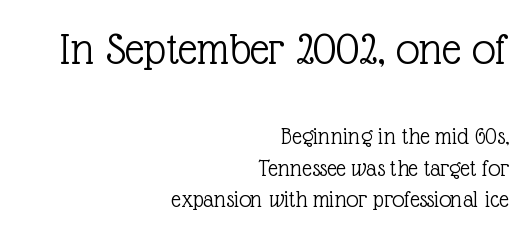
{"serif": "yes", "italic": "no", "bold": "no", "weight": "light", "width": "normal", "x_height": "medium", "monospaced": "no", "underline": "no", "align": "right", "line_spacing": "normal", "line_spacing_ratio": 1.31, "letter_spacing": "normal", "letter_spacing_em": 0.0, "larger_block": "first", "size_ratio": 1.96, "glyph_px": 47}
